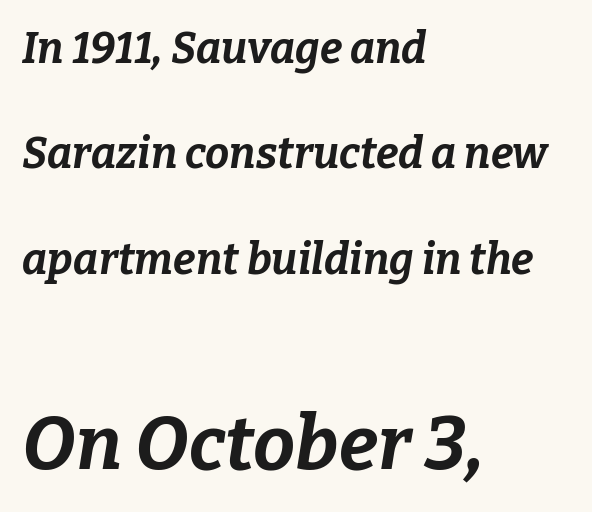
Is there much room between lines? Yes — plenty of vertical air separates them. You get the small type first, then a jump to larger type. How are the letters spaced? Ordinarily, with no added tracking. There's an unmistakable incline to the writing here.
